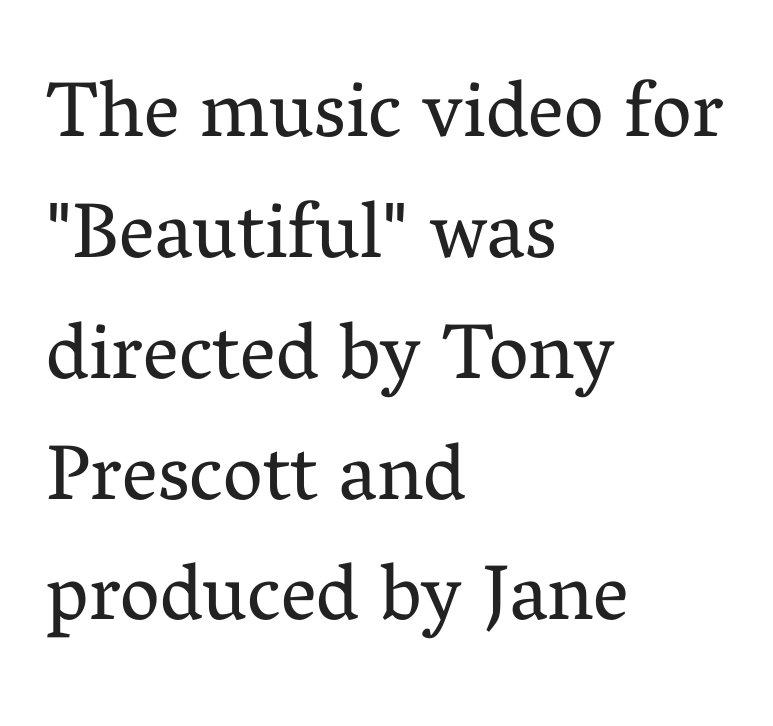
The image shows 79 px regular-weight serif type, upright; set left-aligned, normal line spacing (1.53x), normal letter spacing, not underlined; medium stroke contrast and a medium x-height.
